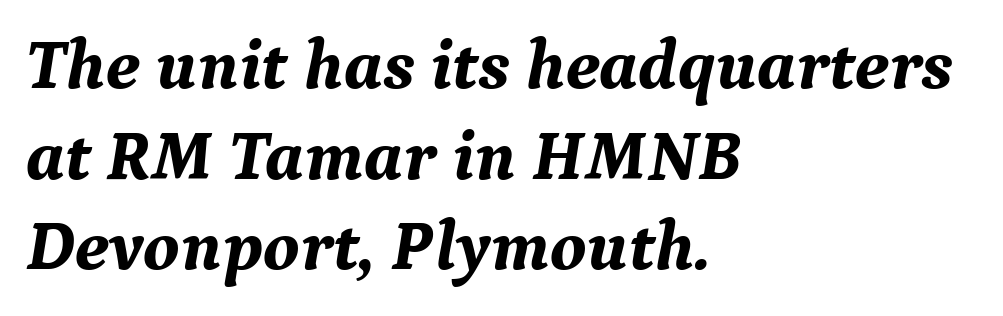
Examine the stroke ends and you'll spot serifs. Any mark beneath the type? The region is blank. Compared with a centered layout, this one pins lines to the left instead. If you drew a line through each stem, it would be angled. The gaps between neighbouring characters are ordinary and unremarkable.
